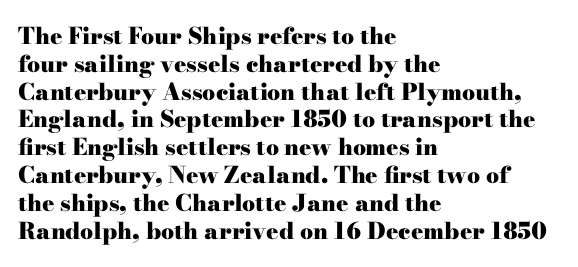
The image shows 23 px bold type, upright; set left-aligned, line spacing 1.21x, normal letter spacing, not underlined.
